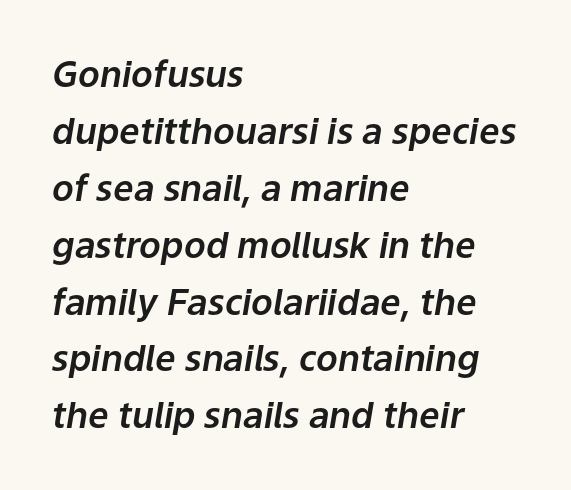
Q: Is the text italic (slanted)? A: Yes, it leans right by about 9 degrees.
Q: Is the text underlined? A: No.
Q: How is the paragraph aligned? A: Left-aligned.
Q: Is the spacing between letters normal or unusually wide? A: Normal.
Q: Is the spacing between lines tight, normal or loose? A: Normal.
Q: Width (condensed, normal, or wide)? A: Normal.
Q: Stroke contrast? A: Low.
Q: x-height? A: Medium.
Q: Monospaced? A: No.
